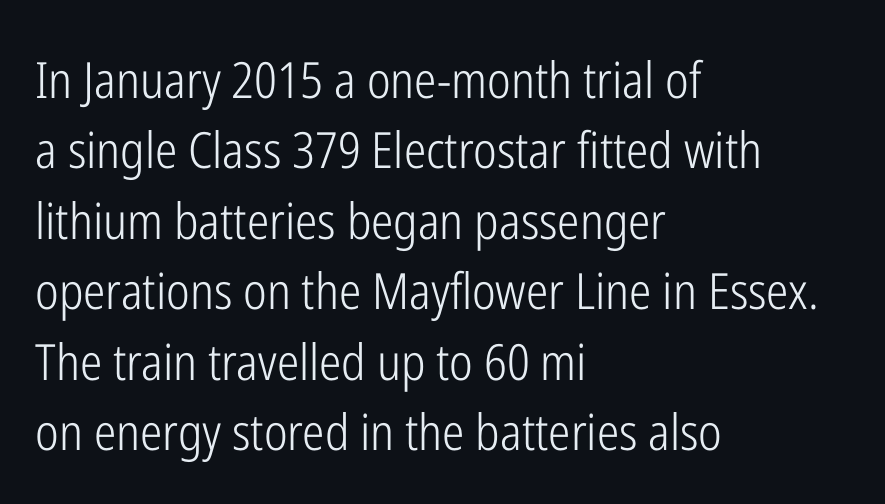
Q: Is the text bold? A: No.
Q: Is the text italic (slanted)? A: No, it is upright.
Q: Is the typeface a serif or a sans-serif typeface? A: Sans-serif.
Q: Is the text underlined? A: No.
Q: How is the paragraph aligned? A: Left-aligned.
Q: Is the spacing between letters normal or unusually wide? A: Normal.
Q: Is the spacing between lines tight, normal or loose? A: Normal.
Q: Width (condensed, normal, or wide)? A: Condensed.
Q: Stroke contrast? A: Low.
Q: x-height? A: Medium.
Q: Monospaced? A: No.
